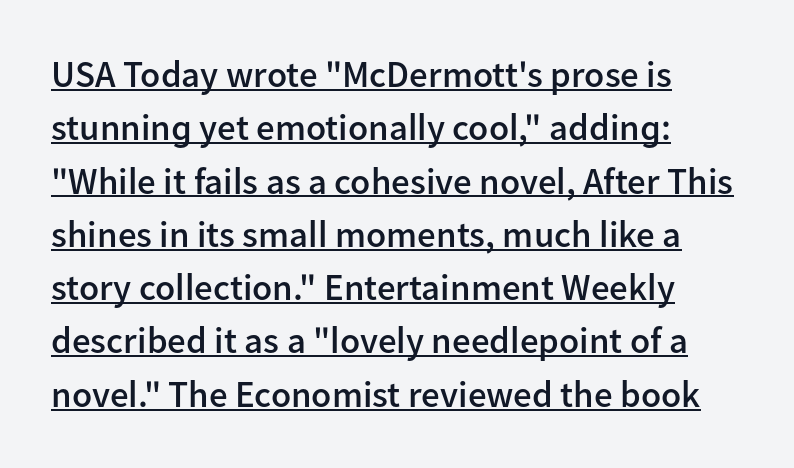
{"serif": "no", "italic": "no", "bold": "semi", "weight": "semibold", "width": "normal", "stroke_contrast": "low", "x_height": "medium", "monospaced": "no", "underline": "yes", "align": "left", "line_spacing": "normal", "line_spacing_ratio": 1.44, "letter_spacing": "normal", "letter_spacing_em": 0.0, "glyph_px": 37}
